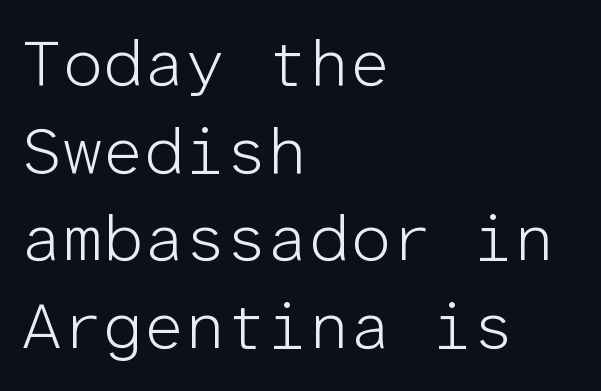
{"serif": "no", "italic": "no", "bold": "no", "weight": "light", "width": "normal", "stroke_contrast": "low", "x_height": "medium", "monospaced": "yes", "underline": "no", "align": "left", "line_spacing": "normal", "line_spacing_ratio": 1.35, "letter_spacing": "normal", "letter_spacing_em": 0.0, "glyph_px": 65}
